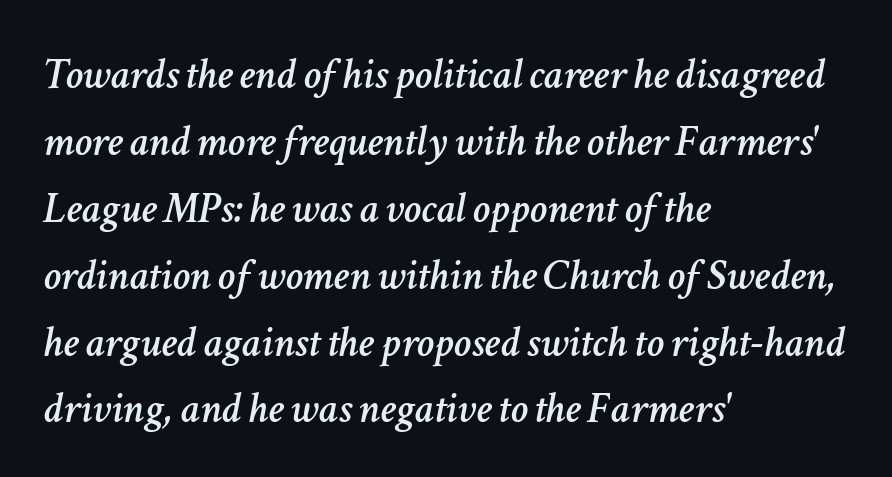
{"italic": "yes", "lean": "right", "slant_degrees": 11, "width": "normal", "stroke_contrast": "low", "x_height": "medium", "monospaced": "no", "underline": "no", "align": "left", "line_spacing": "normal", "line_spacing_ratio": 1.52, "letter_spacing": "normal", "letter_spacing_em": 0.0, "glyph_px": 44}
